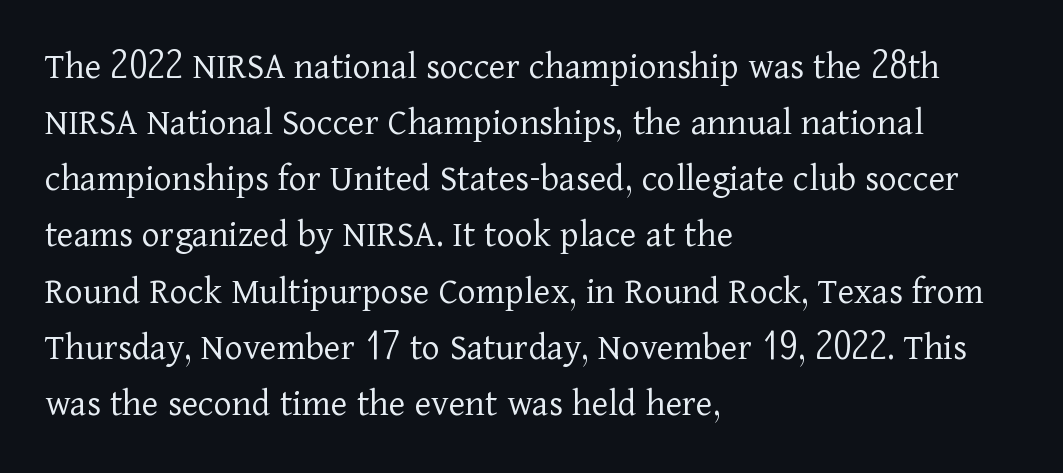
{"serif": "yes", "italic": "no", "bold": "no", "weight": "light", "width": "normal", "stroke_contrast": "low", "x_height": "medium", "monospaced": "no", "underline": "no", "align": "left", "line_spacing": "normal", "line_spacing_ratio": 1.44, "letter_spacing": "normal", "letter_spacing_em": 0.0, "glyph_px": 39}
